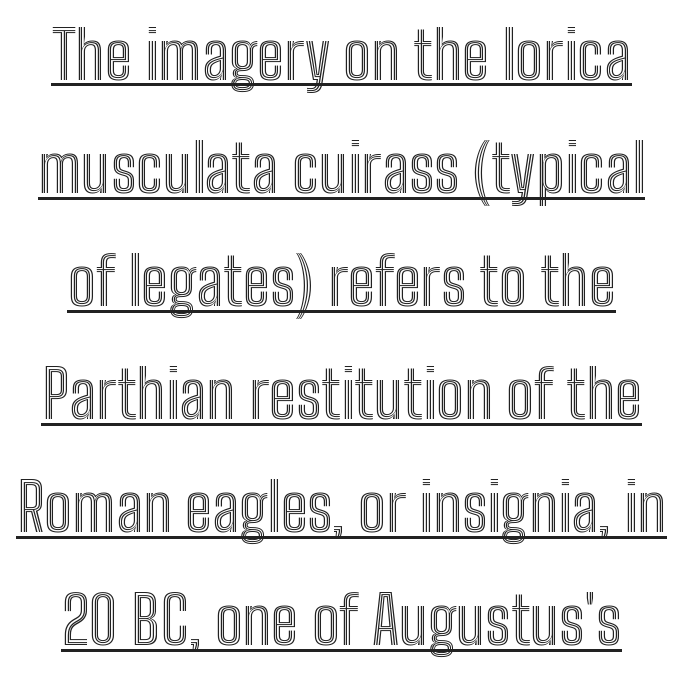
{"italic": "no", "width": "condensed", "x_height": "medium", "monospaced": "no", "underline": "yes", "line_spacing_ratio": 1.74, "letter_spacing": "normal", "letter_spacing_em": 0.0, "glyph_px": 65}
